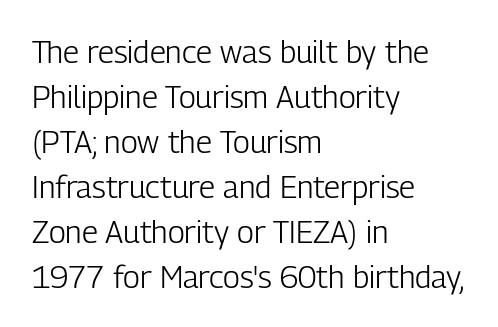
The image shows 31 px light, condensed sans-serif type, upright; set left-aligned, normal line spacing (1.45x), normal letter spacing, not underlined; low stroke contrast and a medium x-height.
